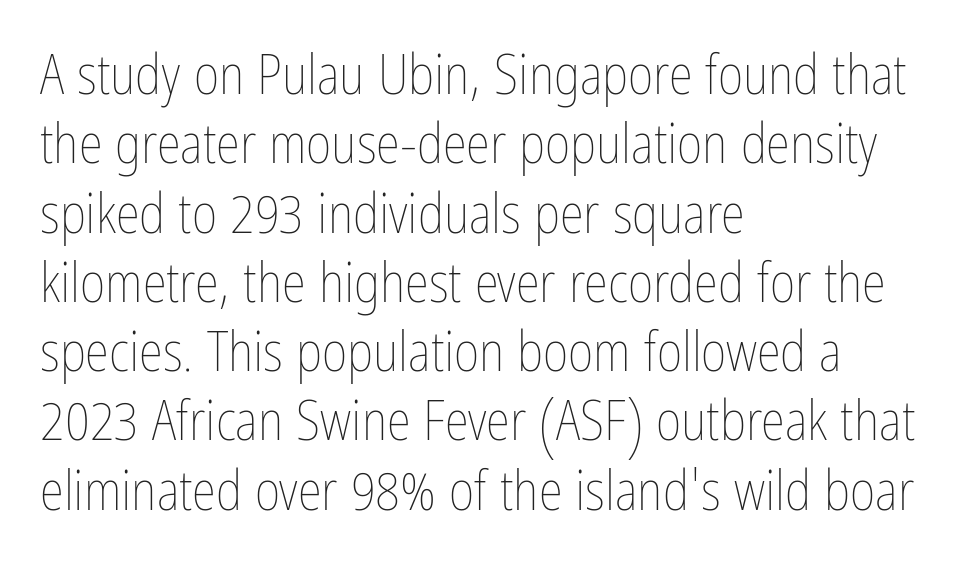
{"italic": "no", "bold": "no", "weight": "thin", "width": "condensed", "stroke_contrast": "low", "x_height": "medium", "monospaced": "no", "underline": "no", "align": "left", "line_spacing": "normal", "line_spacing_ratio": 1.26, "letter_spacing": "normal", "letter_spacing_em": 0.0, "glyph_px": 55}
